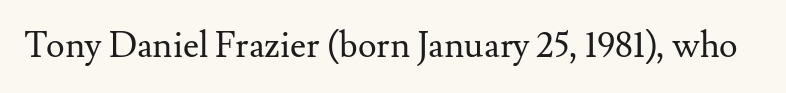
The letters stand upright; this is a roman face. Little horizontal feet cap the strokes, marking this as serif type. Beneath every word, the page is bare. This rendering leaves character spacing at its baseline value. The face looks like a standard text weight, possibly lighter. The rendering uses natural spacing where letterforms have individual widths.
